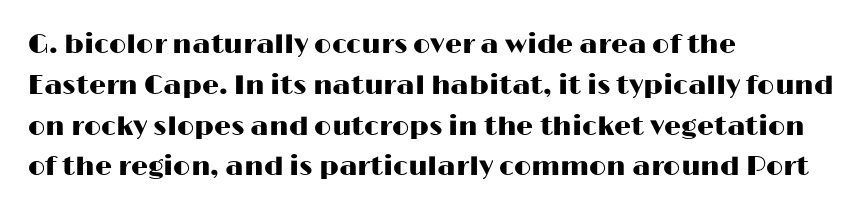
The typography opts for an upright posture over an oblique one. Descenders hang freely into open space. The rag falls on the right side of this text block. No extra tracking has been applied to these lines. Does the leading feel generous? No, just average.
